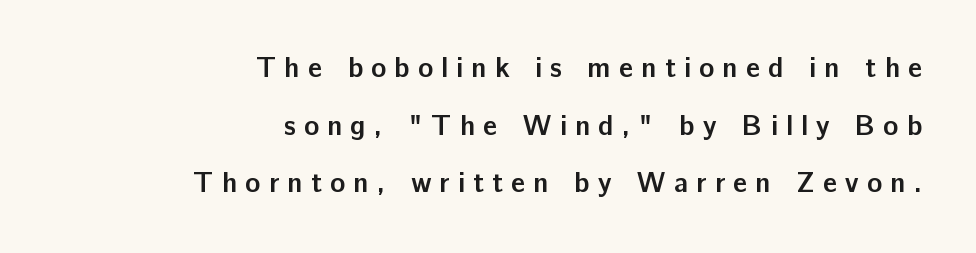
The image shows 28 px semibold sans-serif type, upright; set right-aligned, loose line spacing (2.06x), unusually wide letter spacing (+0.29 em), not underlined; low stroke contrast and a medium x-height.
